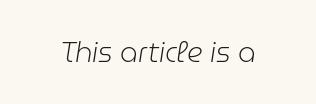
Q: Is the text bold? A: No.
Q: Is the text italic (slanted)? A: Yes, it leans right by about 9 degrees.
Q: Is the text underlined? A: No.
Q: Is the spacing between letters normal or unusually wide? A: Normal.
Q: Width (condensed, normal, or wide)? A: Normal.
Q: Stroke contrast? A: Low.
Q: x-height? A: Medium.
Q: Monospaced? A: No.
